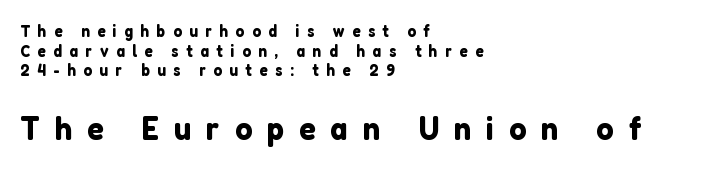
Q: Is the text italic (slanted)? A: No, it is upright.
Q: Is the typeface a serif or a sans-serif typeface? A: Sans-serif.
Q: Is the text underlined? A: No.
Q: How is the paragraph aligned? A: Left-aligned.
Q: Is the spacing between letters normal or unusually wide? A: Unusually wide.
Q: Is the spacing between lines tight, normal or loose? A: Tight.
Q: Which block of text is set in a larger size, the first (top) or the second (bottom)? A: The second (bottom) one.
Q: Width (condensed, normal, or wide)? A: Normal.
Q: Stroke contrast? A: Low.
Q: x-height? A: Medium.
Q: Monospaced? A: No.
